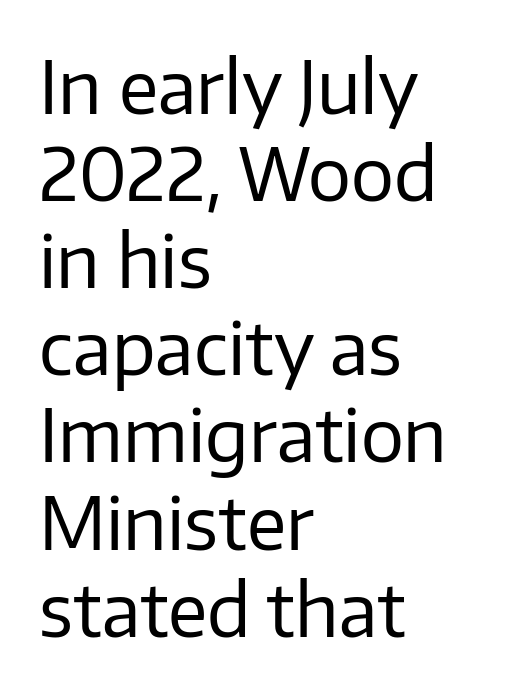
The image shows 72 px regular-weight sans-serif type, upright; set left-aligned, line spacing 1.21x, normal letter spacing, not underlined; low stroke contrast and a medium x-height.
